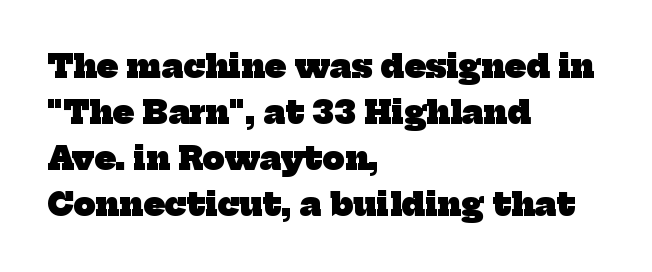
The line texture is even and compact thanks to regular tracking. Typesetter's note: full bold, strokes at maximum text heaviness. Underlining? Definitely not there. The face used here is proportionally spaced, like ordinary book or web type.
